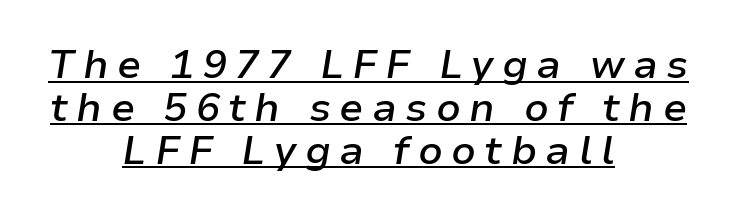
Q: Is the text bold? A: Semi-bold.
Q: Is the text italic (slanted)? A: Yes, it leans right by about 9 degrees.
Q: Is the text underlined? A: Yes.
Q: How is the paragraph aligned? A: Centered.
Q: Is the spacing between letters normal or unusually wide? A: Unusually wide.
Q: Is the spacing between lines tight, normal or loose? A: Tight.
Q: Width (condensed, normal, or wide)? A: Normal.
Q: Stroke contrast? A: Low.
Q: x-height? A: Medium.
Q: Monospaced? A: No.
